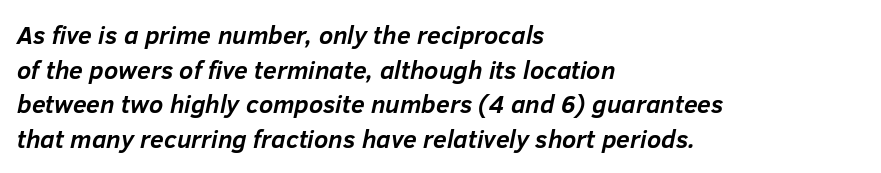
The axis of the letterforms is tilted away from vertical. In terms of letterspacing, this is plain default setting. Leading: standard. Is the block centered? No — it sits flush against the left margin. Has an underline been added? It has not.
